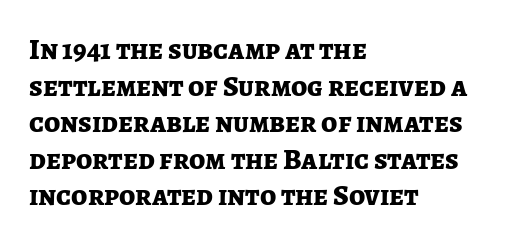
The face used here is proportionally spaced, like ordinary book or web type. Letters rest on an invisible, unmarked baseline. Does the weight exceed regular? Yes, all the way to bold. Are there feet on the stems? There aren't — it's a sans. Is the letter spacing exaggerated? No — it looks like the ordinary default.
